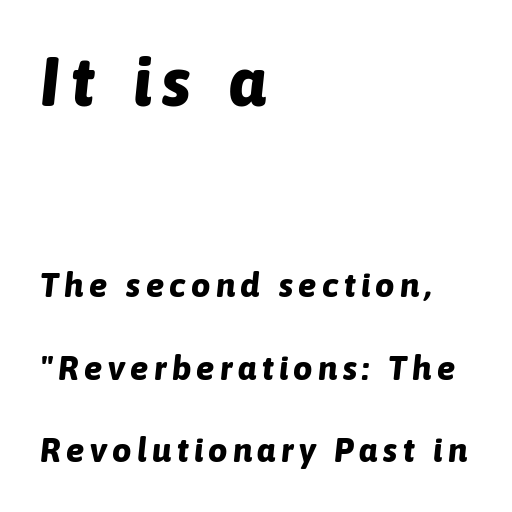
Varying glyph widths throughout — classic text-font behaviour. Alignment: flush left. The line-height multiplier appears high, well above default. The first block has been scaled up relative to the second.
